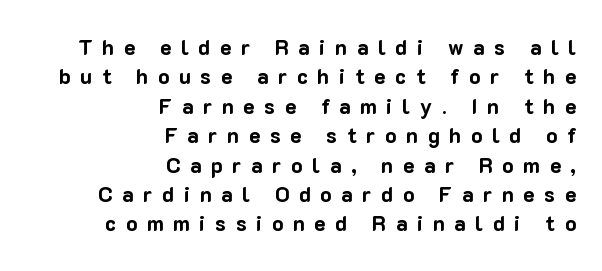
Q: Is the text bold? A: Yes.
Q: Is the text italic (slanted)? A: No, it is upright.
Q: Is the text underlined? A: No.
Q: How is the paragraph aligned? A: Right-aligned.
Q: Is the spacing between letters normal or unusually wide? A: Unusually wide.
Q: Is the spacing between lines tight, normal or loose? A: Normal.
